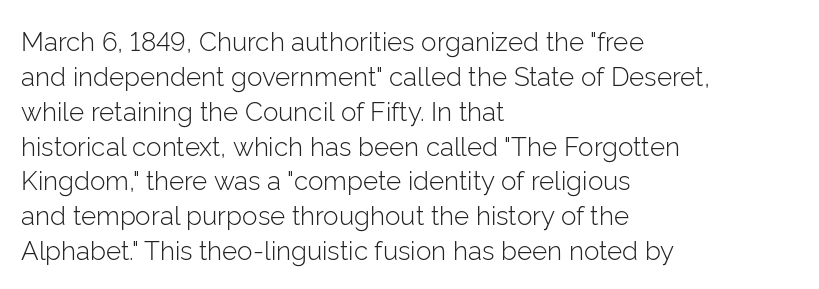
The image shows 26 px text type, upright; set left-aligned, normal line spacing (1.34x), normal letter spacing, not underlined.
